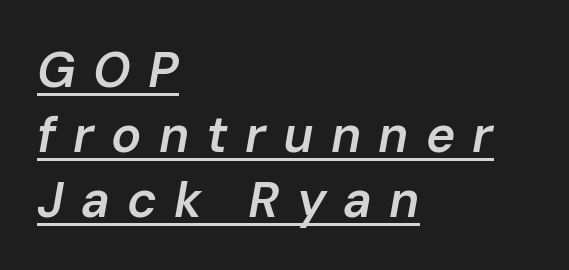
The image shows 50 px semibold type, italic (leaning right); set left-aligned, normal line spacing (1.3x), unusually wide letter spacing (+0.34 em), underlined; low stroke contrast and a medium x-height.
